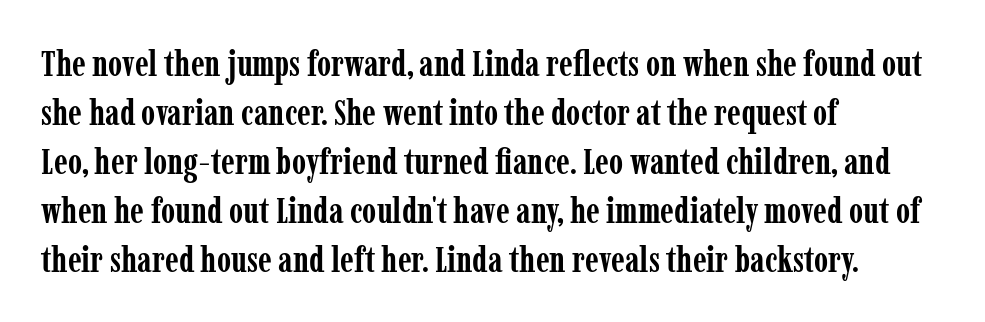
In terms of letterform style, serifs are clearly present. This sample has the flowing, uneven cadence of proportional lettering. A classic flush-left, rag-right setting is used for this passage. Underline: absent. A typesetter would call this leading conventional body-copy spacing. The specimen reads as upright at a glance.
